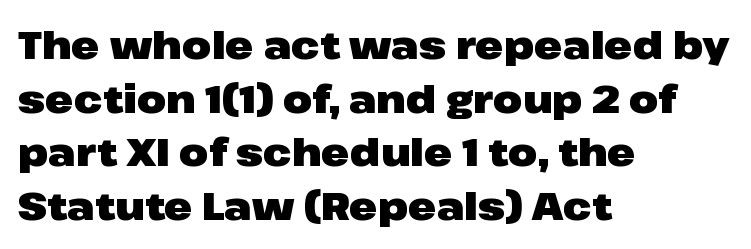
The image shows 38 px heavy, wide sans-serif type, upright; set left-aligned, normal line spacing (1.41x), normal letter spacing, not underlined; low stroke contrast and a medium x-height.
